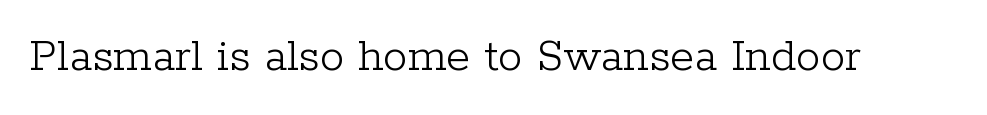
Q: Is the text bold? A: No.
Q: Is the text italic (slanted)? A: No, it is upright.
Q: Is the typeface a serif or a sans-serif typeface? A: Serif.
Q: Is the text underlined? A: No.
Q: Is the spacing between letters normal or unusually wide? A: Normal.
Q: Width (condensed, normal, or wide)? A: Normal.
Q: Stroke contrast? A: Low.
Q: x-height? A: Medium.
Q: Monospaced? A: No.
